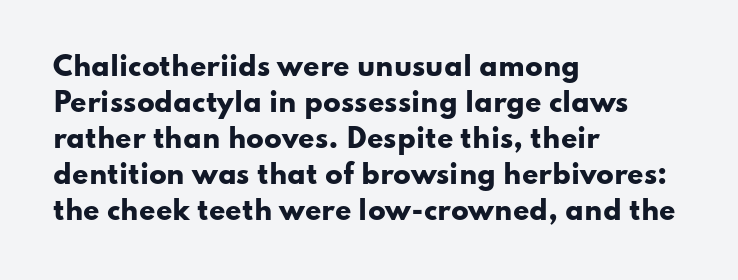
{"italic": "no", "bold": "yes", "underline": "no", "align": "left", "line_spacing": "normal", "line_spacing_ratio": 1.38, "letter_spacing": "normal", "letter_spacing_em": 0.0, "glyph_px": 26}
